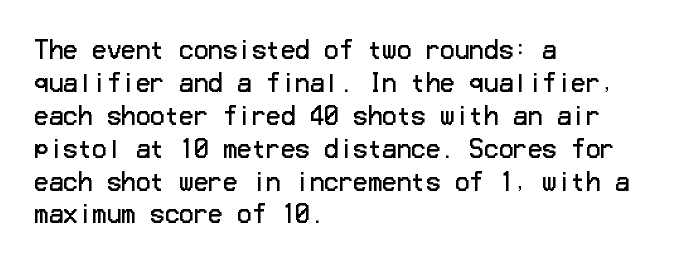
The image shows 24 px text type, upright; set left-aligned, normal line spacing (1.37x), normal letter spacing, not underlined.
